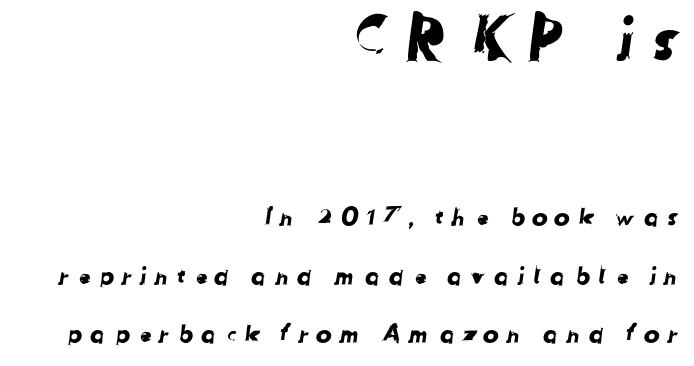
{"serif": "no", "width": "normal", "stroke_contrast": "low", "x_height": "medium", "monospaced": "no", "underline": "no", "align": "right", "line_spacing": "loose", "line_spacing_ratio": 2.45, "letter_spacing": "wide", "letter_spacing_em": 0.28, "larger_block": "first", "size_ratio": 2.46, "glyph_px": 59}
